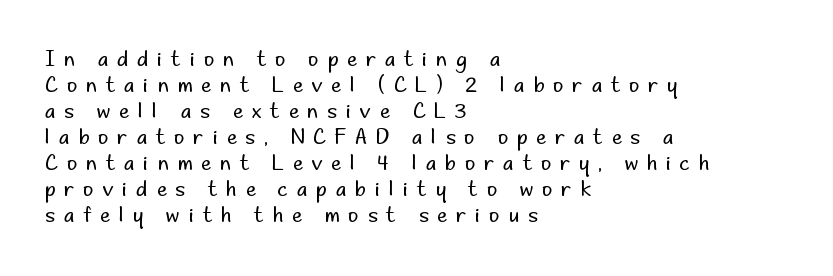
The image shows 20 px text type, upright; set left-aligned, normal line spacing (1.3x), unusually wide letter spacing (+0.45 em), not underlined.
